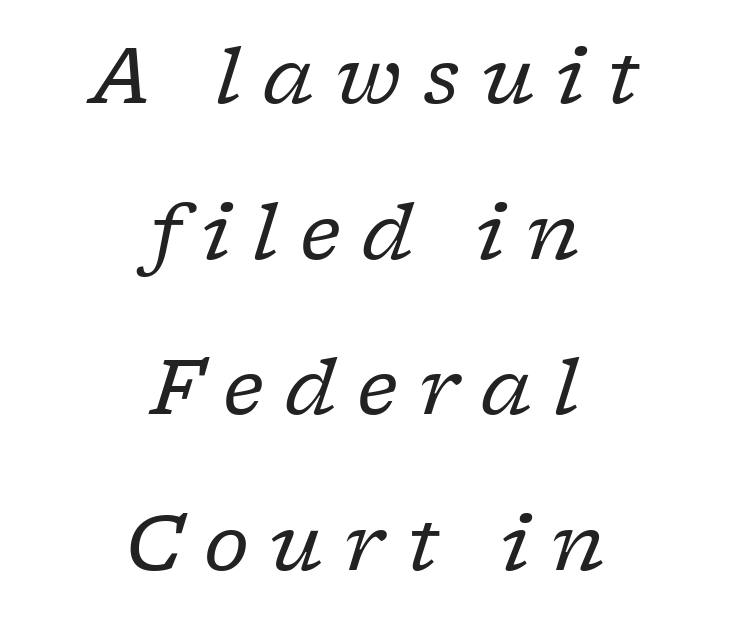
{"serif": "yes", "italic": "yes", "lean": "right", "slant_degrees": 17, "bold": "no", "weight": "regular", "width": "normal", "stroke_contrast": "low", "x_height": "medium", "monospaced": "no", "underline": "no", "align": "center", "line_spacing": "loose", "line_spacing_ratio": 2.02, "letter_spacing": "wide", "letter_spacing_em": 0.28, "glyph_px": 77}
